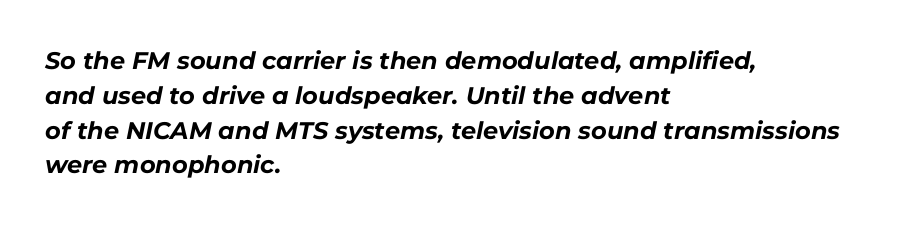
Q: Is the text bold? A: Yes.
Q: Is the text italic (slanted)? A: Yes, it leans right by about 11 degrees.
Q: Is the text underlined? A: No.
Q: How is the paragraph aligned? A: Left-aligned.
Q: Is the spacing between letters normal or unusually wide? A: Normal.
Q: Is the spacing between lines tight, normal or loose? A: Normal.
